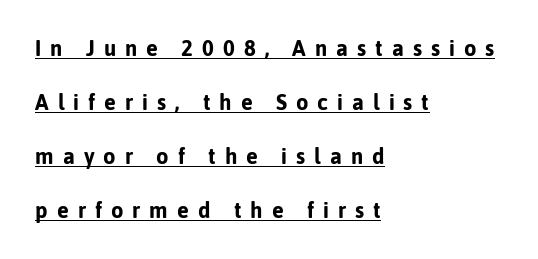
Q: Is the text bold? A: Yes.
Q: Is the text italic (slanted)? A: No, it is upright.
Q: Is the text underlined? A: Yes.
Q: How is the paragraph aligned? A: Left-aligned.
Q: Is the spacing between letters normal or unusually wide? A: Unusually wide.
Q: Is the spacing between lines tight, normal or loose? A: Loose.
